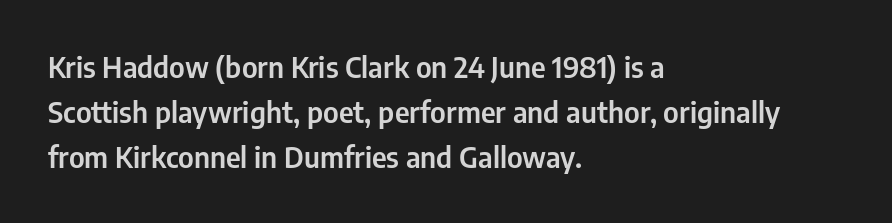
{"serif": "no", "italic": "no", "width": "condensed", "stroke_contrast": "low", "x_height": "medium", "monospaced": "no", "underline": "no", "align": "left", "line_spacing": "normal", "line_spacing_ratio": 1.55, "letter_spacing": "normal", "letter_spacing_em": 0.0, "glyph_px": 29}
